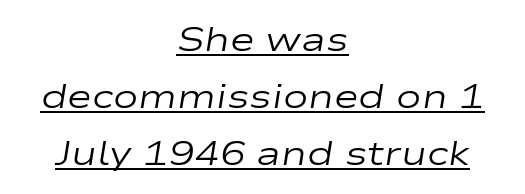
If you drew a line through each stem, it would be angled. Quick note: underline on. The gaps between neighbouring characters are ordinary and unremarkable. The font sits on the lighter half of the weight spectrum, regular included.
